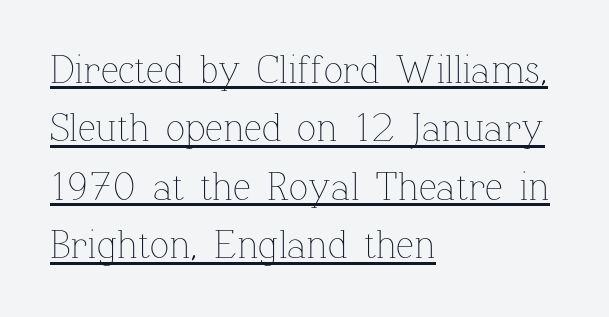
Q: Is the text bold? A: No.
Q: Is the text italic (slanted)? A: No, it is upright.
Q: Is the text underlined? A: Yes.
Q: How is the paragraph aligned? A: Left-aligned.
Q: Is the spacing between letters normal or unusually wide? A: Normal.
Q: Is the spacing between lines tight, normal or loose? A: Normal.
Q: Width (condensed, normal, or wide)? A: Normal.
Q: Stroke contrast? A: Low.
Q: x-height? A: Medium.
Q: Monospaced? A: No.
